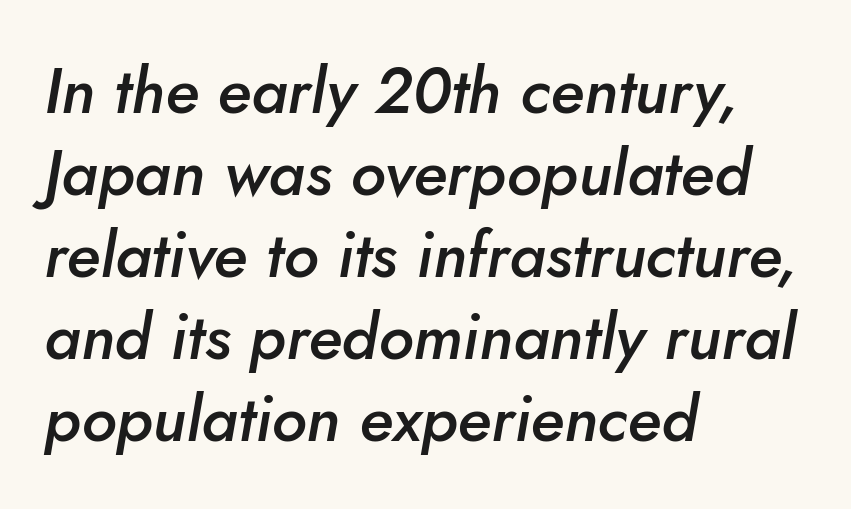
The image shows 64 px semibold type, italic (leaning right); set left-aligned, normal line spacing (1.28x), normal letter spacing, not underlined; low stroke contrast and a small x-height.
